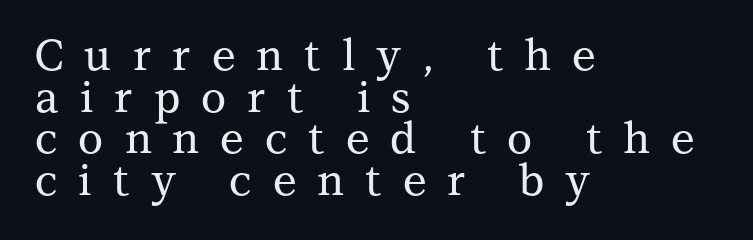
Glance below the letters and you will spot only blank space. The font family rendered here belongs to the serif group. The type is letterspaced generously, with wide tracking. A typesetter would mark this as roman, not italic. The passage shown stacks its lines with hardly any gap. If you drew a ruler down the left edge, every line would touch it.
